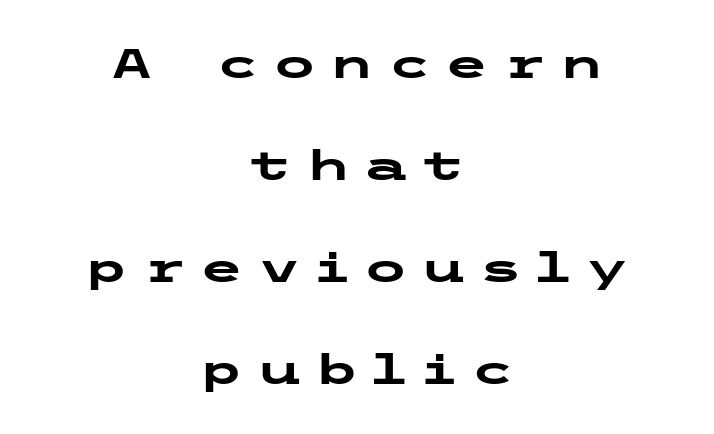
{"serif": "no", "italic": "no", "bold": "yes", "weight": "heavy", "width": "wide", "stroke_contrast": "low", "x_height": "medium", "underline": "no", "align": "center", "line_spacing": "loose", "line_spacing_ratio": 2.49, "letter_spacing": "wide", "letter_spacing_em": 0.3, "glyph_px": 41}
